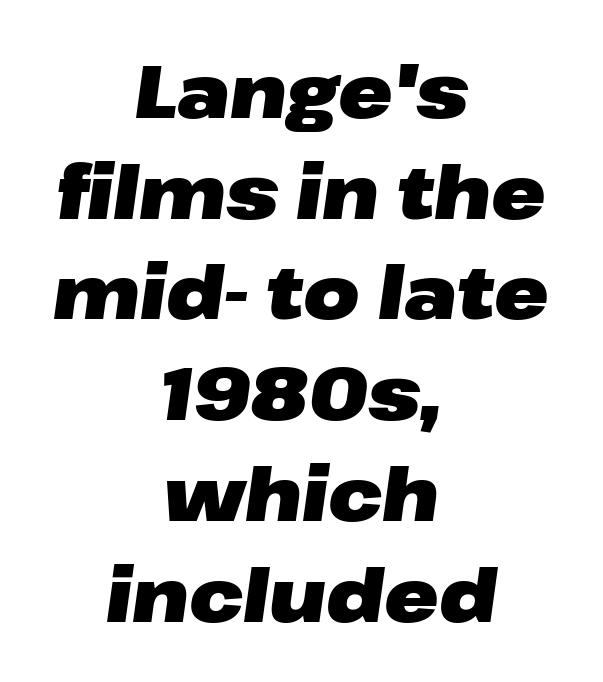
{"italic": "yes", "lean": "right", "slant_degrees": 8, "bold": "yes", "weight": "heavy", "width": "wide", "stroke_contrast": "low", "x_height": "medium", "monospaced": "no", "underline": "no", "align": "center", "line_spacing": "normal", "line_spacing_ratio": 1.38, "letter_spacing": "normal", "letter_spacing_em": 0.0, "glyph_px": 73}
